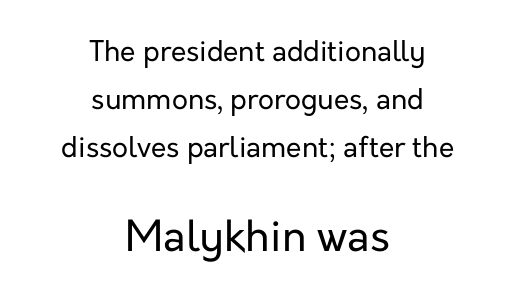
Q: Is the text bold? A: No.
Q: Is the text italic (slanted)? A: No, it is upright.
Q: Is the typeface a serif or a sans-serif typeface? A: Sans-serif.
Q: Is the text underlined? A: No.
Q: How is the paragraph aligned? A: Centered.
Q: Is the spacing between letters normal or unusually wide? A: Normal.
Q: Which block of text is set in a larger size, the first (top) or the second (bottom)? A: The second (bottom) one.
Q: Width (condensed, normal, or wide)? A: Normal.
Q: Stroke contrast? A: Low.
Q: x-height? A: Medium.
Q: Monospaced? A: No.
